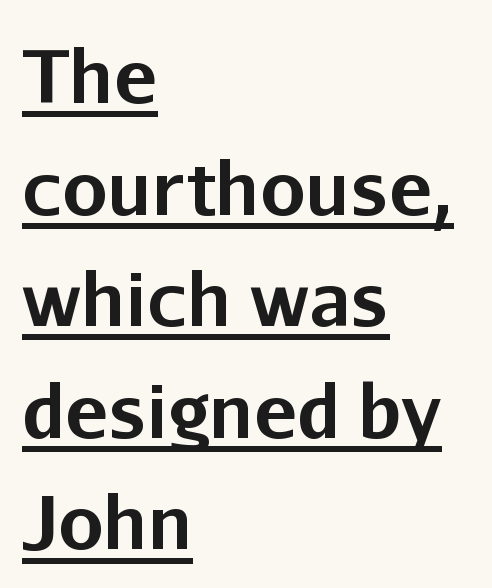
{"serif": "no", "italic": "no", "bold": "yes", "weight": "bold", "width": "normal", "stroke_contrast": "low", "x_height": "medium", "monospaced": "no", "underline": "yes", "align": "left", "line_spacing": "normal", "line_spacing_ratio": 1.55, "letter_spacing": "normal", "letter_spacing_em": 0.0, "glyph_px": 72}
